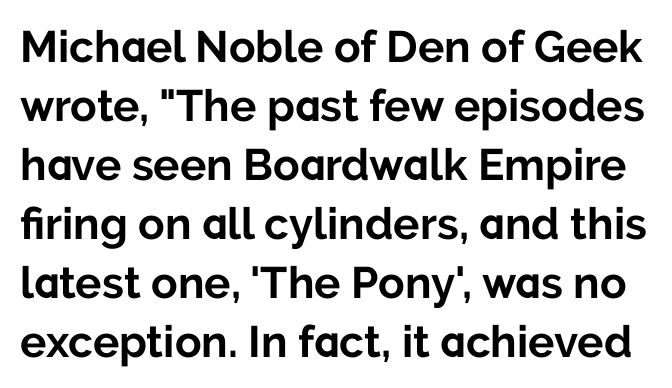
You can tell from the bare stems that sans-serif type was used. Spacing verdict: proportional, widths tailored to each character. Italic: no, the glyphs are upright roman. What weight is shown? A full bold with thick strokes.
